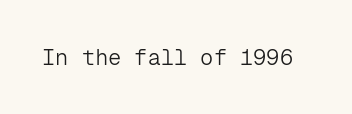
{"italic": "no", "bold": "no", "underline": "no", "letter_spacing": "normal", "letter_spacing_em": 0.0, "glyph_px": 22}
